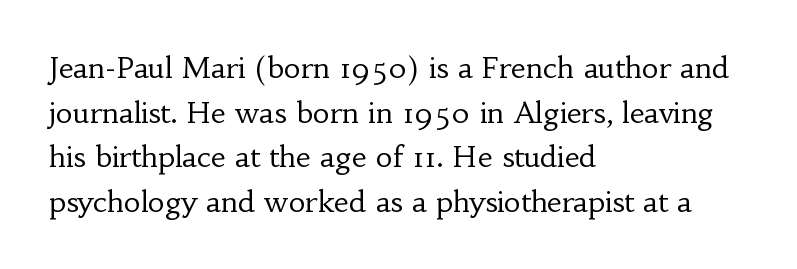
The image shows 29 px regular-weight serif type, upright; set left-aligned, normal line spacing (1.54x), normal letter spacing, not underlined; low stroke contrast and a small x-height.
